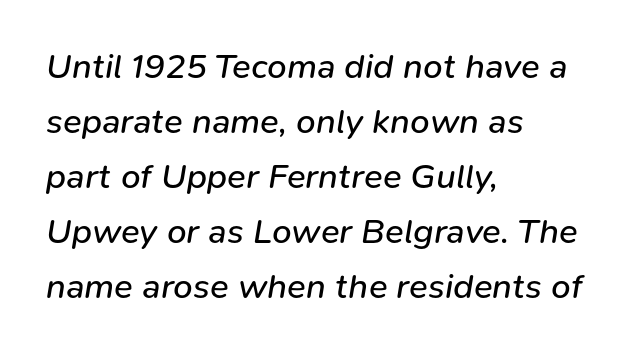
The image shows 35 px regular-weight type, italic (leaning right); set left-aligned, normal line spacing (1.57x), normal letter spacing, not underlined; low stroke contrast and a medium x-height.
